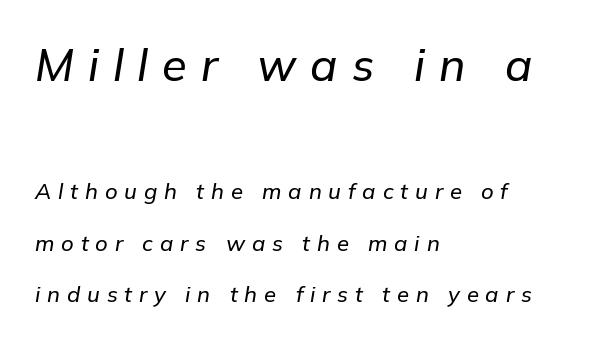
Q: Is the text italic (slanted)? A: Yes, it leans right by about 9 degrees.
Q: Is the text underlined? A: No.
Q: How is the paragraph aligned? A: Left-aligned.
Q: Is the spacing between letters normal or unusually wide? A: Unusually wide.
Q: Is the spacing between lines tight, normal or loose? A: Loose.
Q: Which block of text is set in a larger size, the first (top) or the second (bottom)? A: The first (top) one.
Q: Width (condensed, normal, or wide)? A: Normal.
Q: Stroke contrast? A: Low.
Q: x-height? A: Medium.
Q: Monospaced? A: No.
